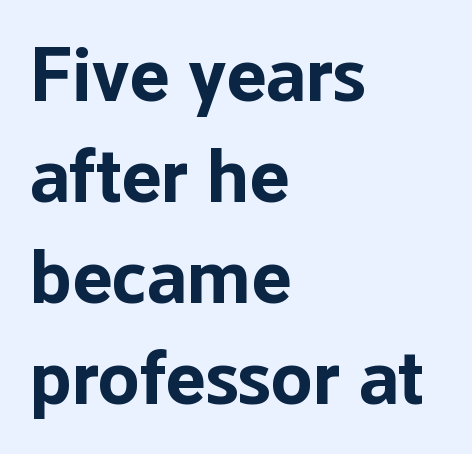
The image shows 76 px bold sans-serif type, upright; set left-aligned, normal line spacing (1.33x), normal letter spacing, not underlined; low stroke contrast and a medium x-height.
